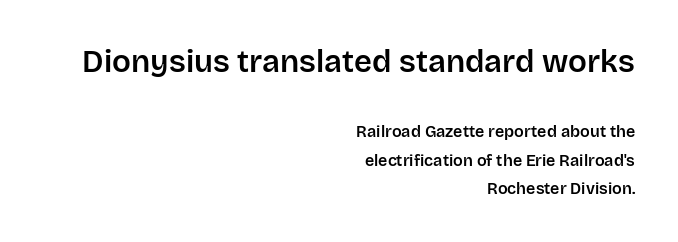
Q: Is the text italic (slanted)? A: No, it is upright.
Q: Is the typeface a serif or a sans-serif typeface? A: Sans-serif.
Q: Is the text underlined? A: No.
Q: How is the paragraph aligned? A: Right-aligned.
Q: Is the spacing between letters normal or unusually wide? A: Normal.
Q: Which block of text is set in a larger size, the first (top) or the second (bottom)? A: The first (top) one.
Q: Width (condensed, normal, or wide)? A: Normal.
Q: Stroke contrast? A: Low.
Q: x-height? A: Large.
Q: Monospaced? A: No.
